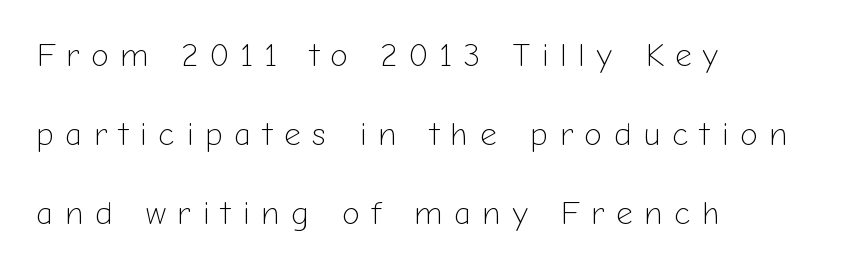
Q: Is the text bold? A: No.
Q: Is the text italic (slanted)? A: No, it is upright.
Q: Is the typeface a serif or a sans-serif typeface? A: Sans-serif.
Q: Is the text underlined? A: No.
Q: How is the paragraph aligned? A: Left-aligned.
Q: Is the spacing between letters normal or unusually wide? A: Unusually wide.
Q: Is the spacing between lines tight, normal or loose? A: Loose.
Q: Width (condensed, normal, or wide)? A: Normal.
Q: Stroke contrast? A: Low.
Q: x-height? A: Medium.
Q: Monospaced? A: No.
